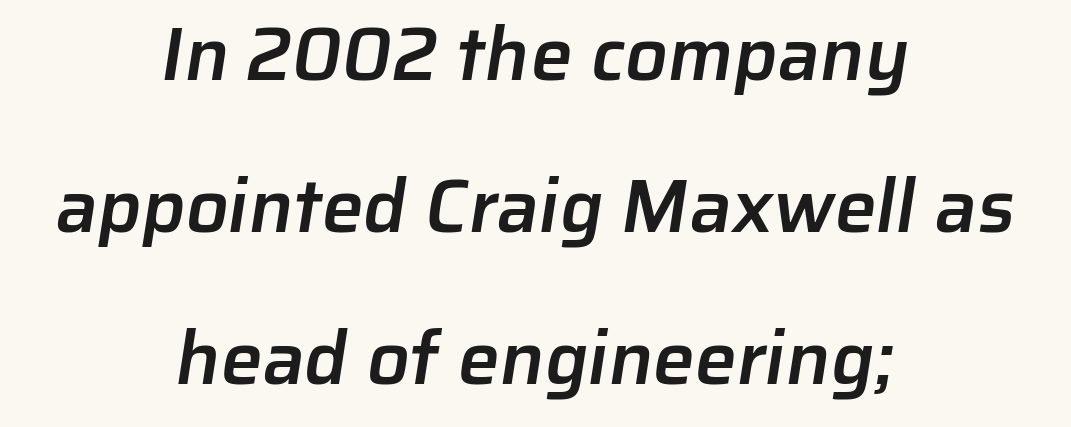
Quick note: interline space is abundant. Stems and bowls a touch heavier than normal — semibold. Descenders are the only things crossing below the line. Glyph-to-glyph distance matches everyday printed text. Looks like regular typesetting: each glyph gets only the width it needs.
